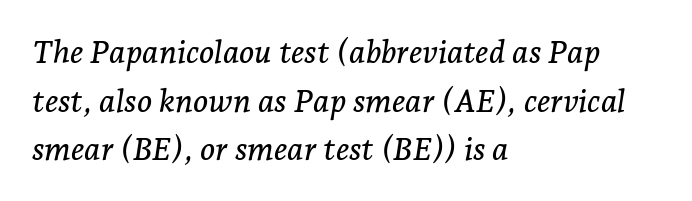
Tracking here is standard; glyphs follow each other at the usual distance. The space directly below the letters is spotless. Style check: oblique. Regarding leading, the lines here are spaced in the standard way.
